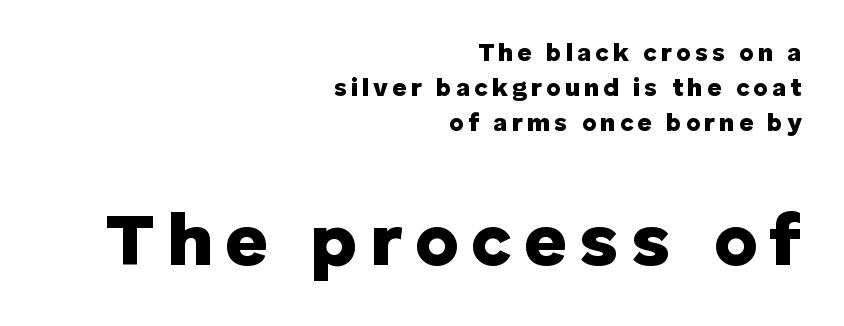
{"serif": "no", "italic": "no", "bold": "yes", "weight": "heavy", "width": "normal", "stroke_contrast": "low", "x_height": "medium", "monospaced": "no", "underline": "no", "align": "right", "line_spacing": "normal", "line_spacing_ratio": 1.41, "larger_block": "second", "size_ratio": 3.0, "glyph_px": 75}
